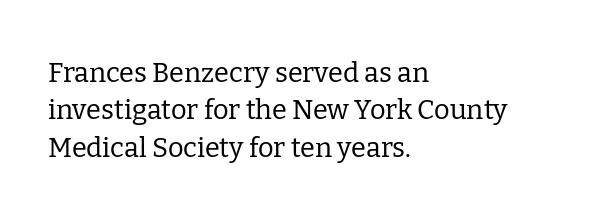
Q: Is the text bold? A: No.
Q: Is the text italic (slanted)? A: No, it is upright.
Q: Is the text underlined? A: No.
Q: How is the paragraph aligned? A: Left-aligned.
Q: Is the spacing between letters normal or unusually wide? A: Normal.
Q: Is the spacing between lines tight, normal or loose? A: Normal.
